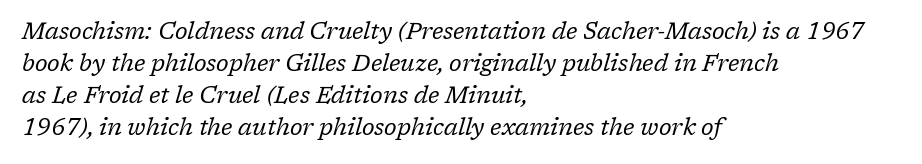
The image shows 23 px text type, italic (leaning right); set left-aligned, normal line spacing (1.39x), normal letter spacing, not underlined.
